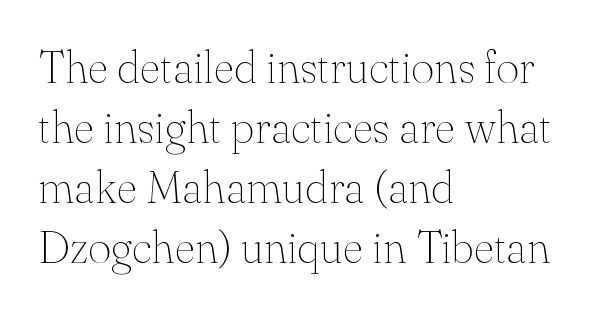
The typesetter chose a ragged-right arrangement here. Plain, unruled lines of type. Leading matches the norm, producing a regular column. This is the regular roman posture of the typeface. The line texture is even and compact thanks to regular tracking. The font sits on the lighter half of the weight spectrum, regular included.
